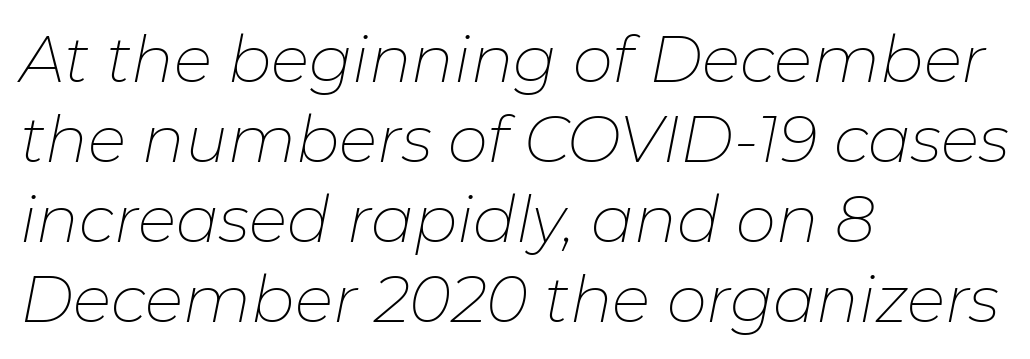
{"italic": "yes", "lean": "right", "slant_degrees": 11, "bold": "no", "weight": "thin", "width": "normal", "stroke_contrast": "low", "x_height": "medium", "monospaced": "no", "underline": "no", "align": "left", "line_spacing": "normal", "line_spacing_ratio": 1.25, "letter_spacing": "normal", "letter_spacing_em": 0.0, "glyph_px": 64}
